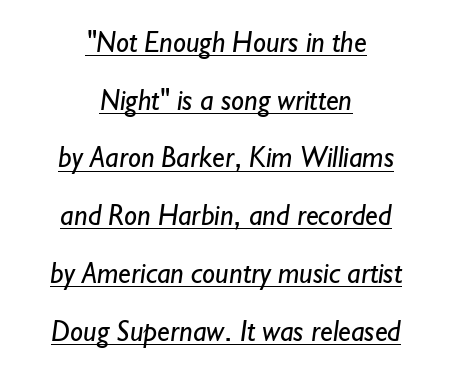
The image shows 29 px regular-weight sans-serif type; set centered, loose line spacing (1.99x), normal letter spacing, underlined; low stroke contrast and a small x-height.
